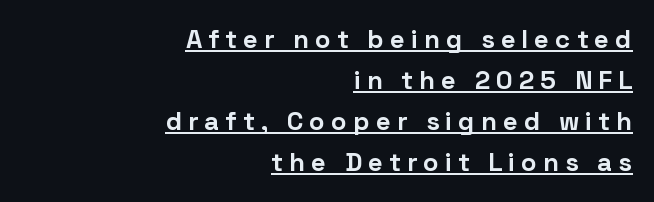
Q: Is the text bold? A: Yes.
Q: Is the text italic (slanted)? A: No, it is upright.
Q: Is the text underlined? A: Yes.
Q: How is the paragraph aligned? A: Right-aligned.
Q: Is the spacing between letters normal or unusually wide? A: Unusually wide.
Q: Is the spacing between lines tight, normal or loose? A: Normal.
